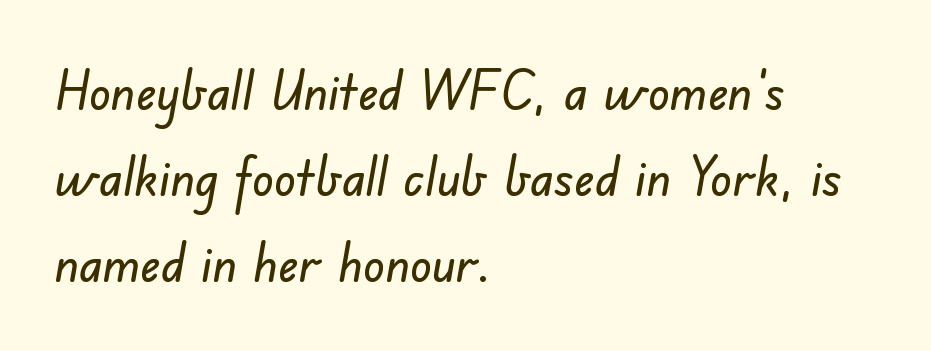
Q: Is the typeface a serif or a sans-serif typeface? A: Sans-serif.
Q: Is the text underlined? A: No.
Q: How is the paragraph aligned? A: Left-aligned.
Q: Is the spacing between letters normal or unusually wide? A: Normal.
Q: Is the spacing between lines tight, normal or loose? A: Normal.
Q: Width (condensed, normal, or wide)? A: Normal.
Q: Stroke contrast? A: Low.
Q: x-height? A: Small.
Q: Monospaced? A: No.
